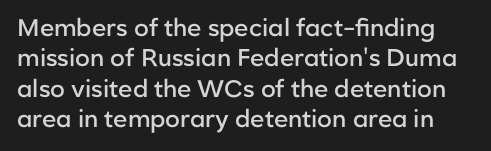
Q: Is the text bold? A: Semi-bold.
Q: Is the text italic (slanted)? A: No, it is upright.
Q: Is the text underlined? A: No.
Q: Is the spacing between letters normal or unusually wide? A: Normal.
Q: Is the spacing between lines tight, normal or loose? A: Normal.
